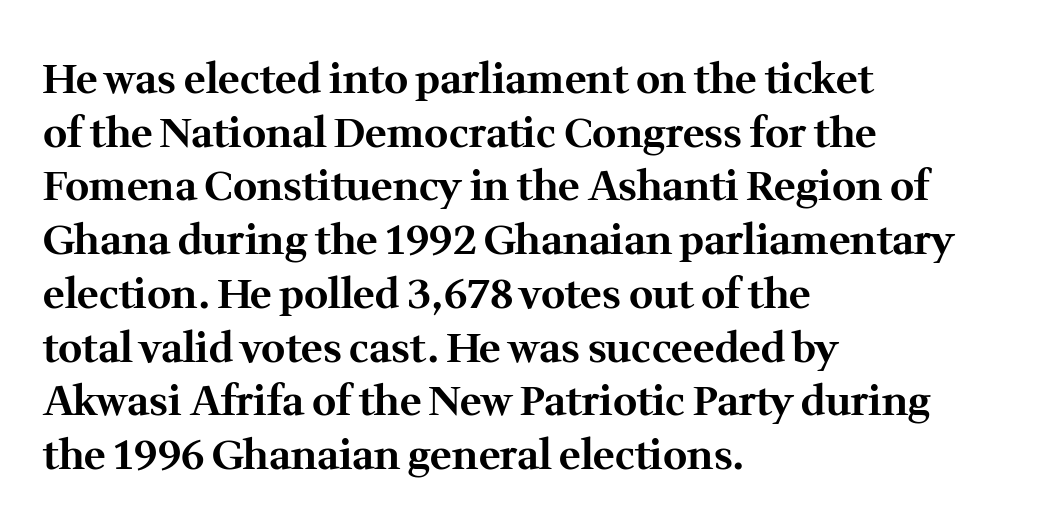
The image shows 41 px bold serif type, upright; set left-aligned, normal line spacing (1.31x), normal letter spacing, not underlined; medium stroke contrast and a medium x-height.
